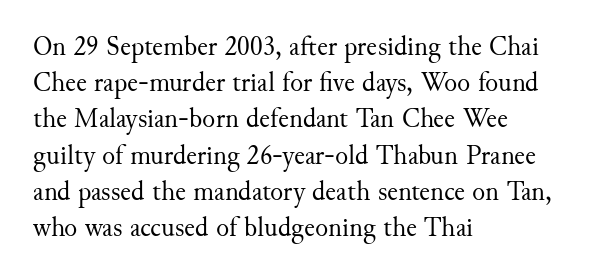
The image shows 27 px text type, upright; set left-aligned, normal line spacing (1.34x), normal letter spacing, not underlined.
